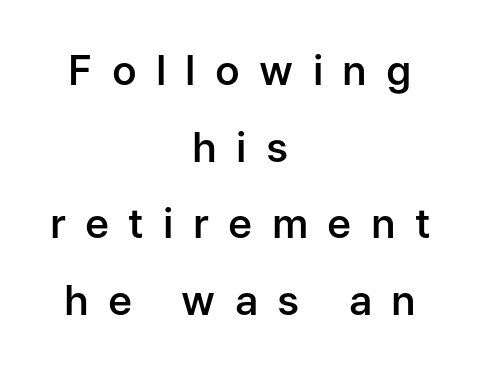
Students, this is semibold: more ink than regular, less than bold. The passage shown is typeset with a sans-serif family. There is plenty of visible air inserted between adjacent glyphs. A centered setting, common on invitations and titles, is used for this passage. These lines are rendered in a variable-pitch font.
